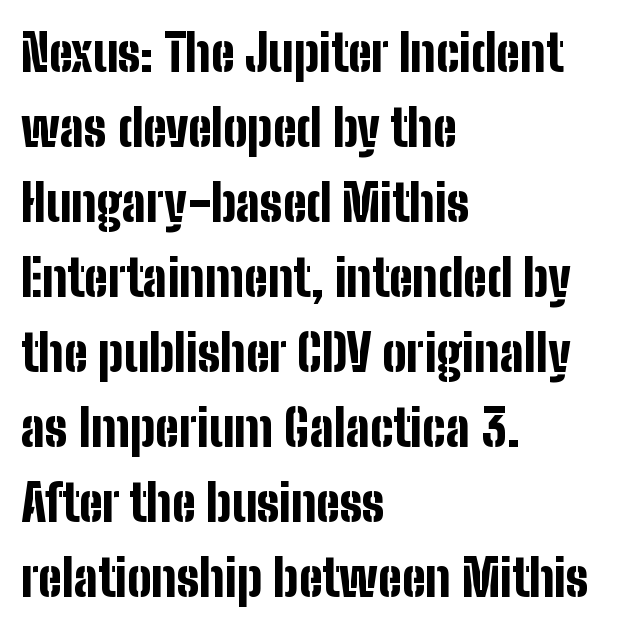
{"serif": "no", "italic": "no", "bold": "yes", "weight": "bold", "width": "condensed", "stroke_contrast": "low", "x_height": "medium", "monospaced": "no", "underline": "no", "align": "left", "line_spacing": "normal", "line_spacing_ratio": 1.47, "letter_spacing": "normal", "letter_spacing_em": 0.0, "glyph_px": 51}
